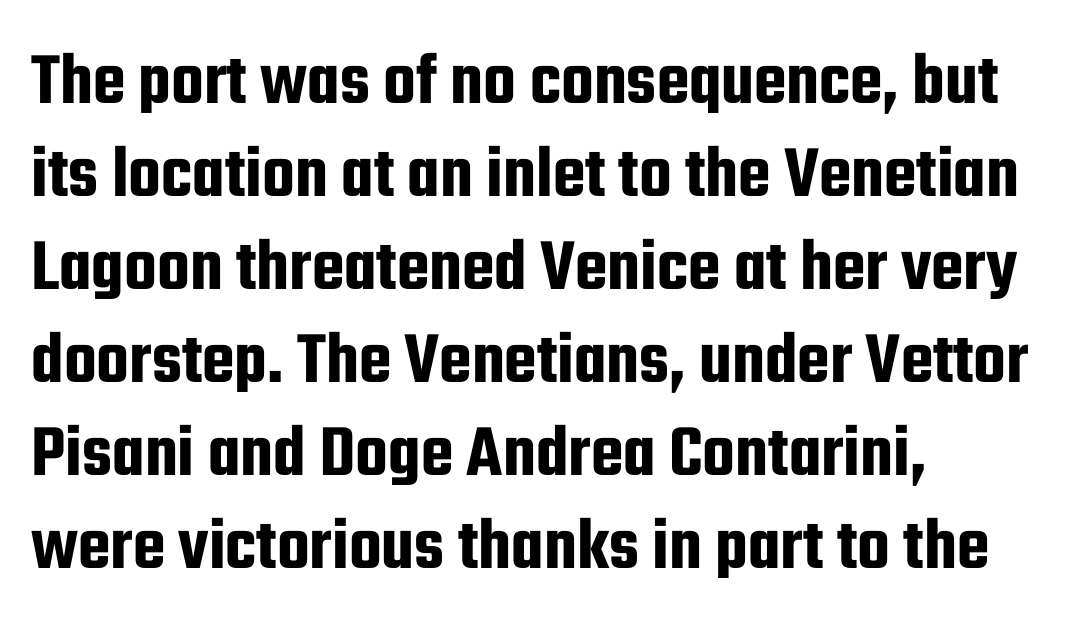
Q: Is the text italic (slanted)? A: No, it is upright.
Q: Is the typeface a serif or a sans-serif typeface? A: Sans-serif.
Q: Is the text underlined? A: No.
Q: How is the paragraph aligned? A: Left-aligned.
Q: Is the spacing between letters normal or unusually wide? A: Normal.
Q: Width (condensed, normal, or wide)? A: Condensed.
Q: Stroke contrast? A: Low.
Q: x-height? A: Medium.
Q: Monospaced? A: No.
